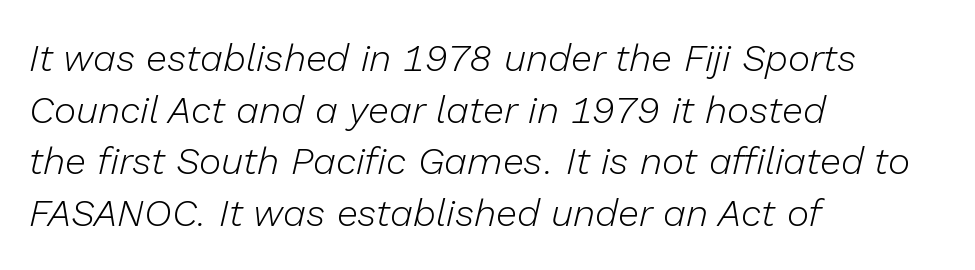
The image shows 38 px light type, italic (leaning right); set left-aligned, normal line spacing (1.36x), normal letter spacing, not underlined; low stroke contrast and a medium x-height.
